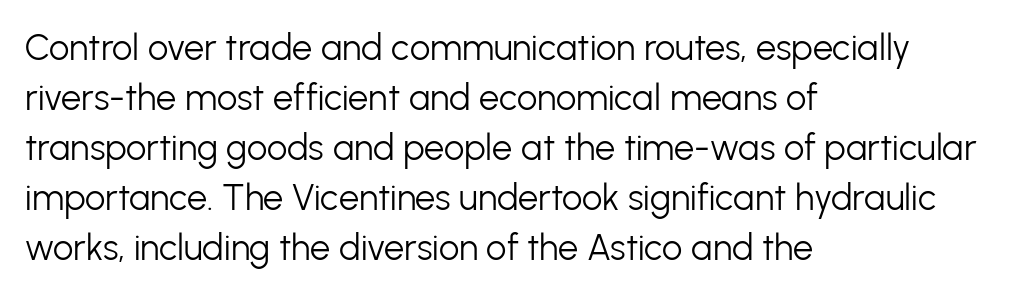
{"serif": "no", "italic": "no", "bold": "no", "weight": "light", "width": "normal", "stroke_contrast": "low", "x_height": "medium", "monospaced": "no", "underline": "no", "align": "left", "line_spacing": "normal", "line_spacing_ratio": 1.39, "letter_spacing": "normal", "letter_spacing_em": 0.0, "glyph_px": 36}
